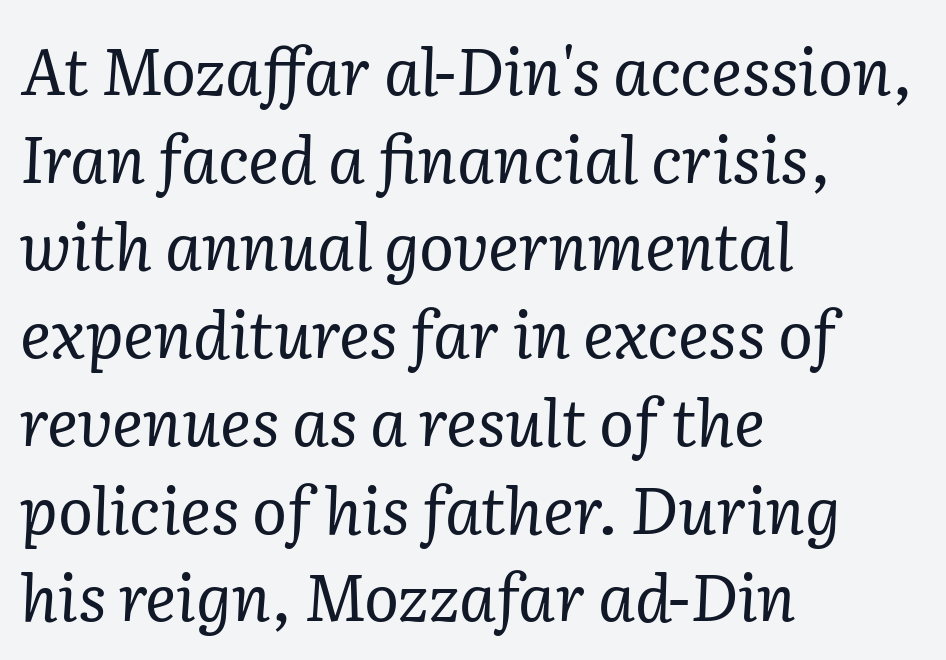
{"serif": "yes", "italic": "yes", "lean": "right", "slant_degrees": 2, "bold": "no", "weight": "regular", "width": "normal", "stroke_contrast": "low", "x_height": "medium", "monospaced": "no", "underline": "no", "align": "left", "line_spacing": "normal", "line_spacing_ratio": 1.35, "letter_spacing": "normal", "letter_spacing_em": 0.0, "glyph_px": 65}
